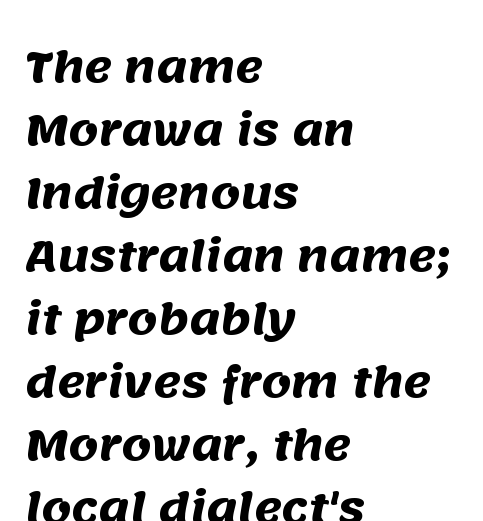
Q: Is the text bold? A: Yes.
Q: Is the typeface a serif or a sans-serif typeface? A: Sans-serif.
Q: Is the text underlined? A: No.
Q: How is the paragraph aligned? A: Left-aligned.
Q: Is the spacing between letters normal or unusually wide? A: Normal.
Q: Is the spacing between lines tight, normal or loose? A: Normal.
Q: Width (condensed, normal, or wide)? A: Normal.
Q: Stroke contrast? A: Medium.
Q: x-height? A: Large.
Q: Monospaced? A: No.
